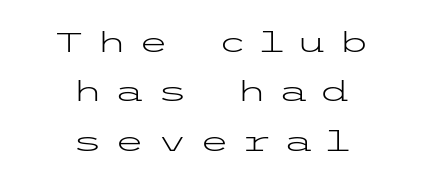
Stems here are at most as thick as an everyday book face. These lines have a slow, spaced-out rhythm from letter to letter. Lines of text with bare space underneath. A sans-serif font was chosen for this passage. In CSS terms this would be text-align: center. Do the letters lean? They stand straight.
